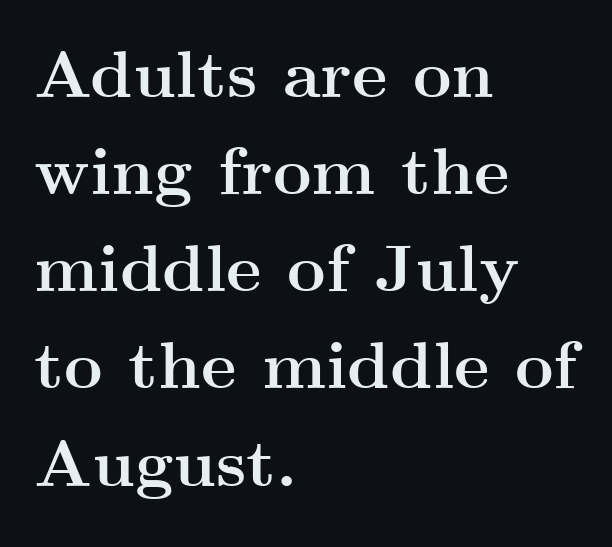
You can tell from the footed stems that serif type was used. Short and long lines alike share a common starting point at left. Does the leading feel generous? No, just average. The type is set solid horizontally, with unmodified tracking. Designer's note — italics off, roman on. Do the characters align in a grid? No, the font is proportional.
